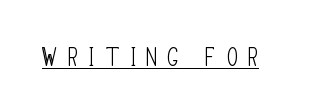
{"italic": "no", "bold": "no", "underline": "yes", "letter_spacing": "wide", "letter_spacing_em": 0.43, "glyph_px": 26}
